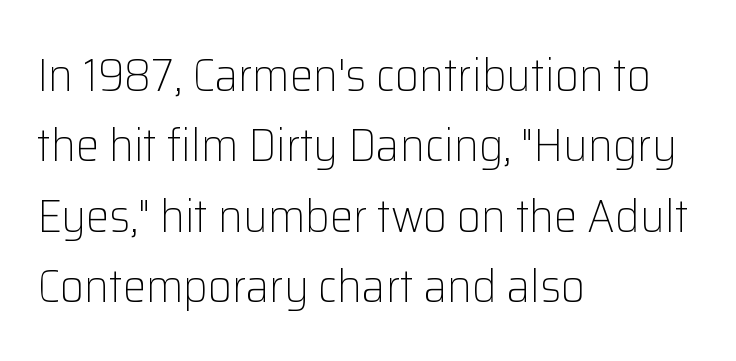
The image shows 47 px light sans-serif type, upright; set left-aligned, normal line spacing (1.5x), normal letter spacing, not underlined; low stroke contrast and a medium x-height.
